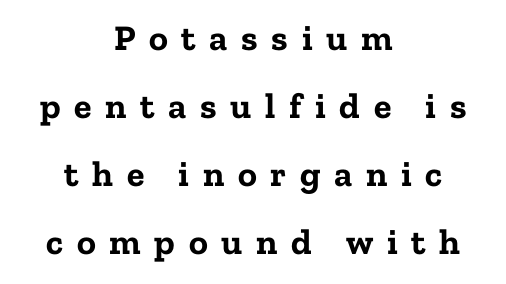
Q: Is the text bold? A: Yes.
Q: Is the text italic (slanted)? A: No, it is upright.
Q: Is the typeface a serif or a sans-serif typeface? A: Serif.
Q: Is the text underlined? A: No.
Q: How is the paragraph aligned? A: Centered.
Q: Is the spacing between letters normal or unusually wide? A: Unusually wide.
Q: Width (condensed, normal, or wide)? A: Normal.
Q: Stroke contrast? A: Low.
Q: x-height? A: Medium.
Q: Monospaced? A: No.
